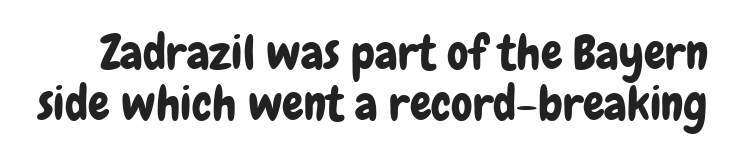
{"serif": "no", "italic": "no", "width": "condensed", "stroke_contrast": "low", "x_height": "medium", "monospaced": "no", "underline": "no", "line_spacing": "tight", "line_spacing_ratio": 1.07, "letter_spacing": "normal", "letter_spacing_em": 0.0, "glyph_px": 48}
